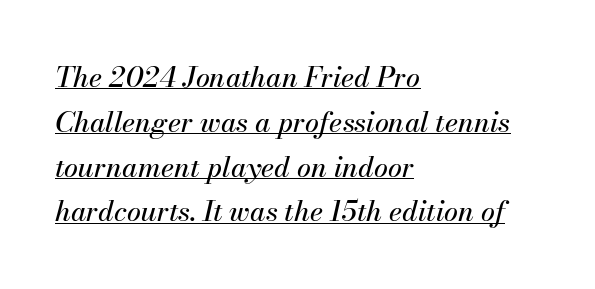
{"italic": "yes", "lean": "right", "slant_degrees": 13, "width": "normal", "stroke_contrast": "medium", "x_height": "small", "monospaced": "no", "underline": "yes", "align": "left", "line_spacing": "normal", "line_spacing_ratio": 1.6, "letter_spacing": "normal", "letter_spacing_em": 0.0, "glyph_px": 28}
